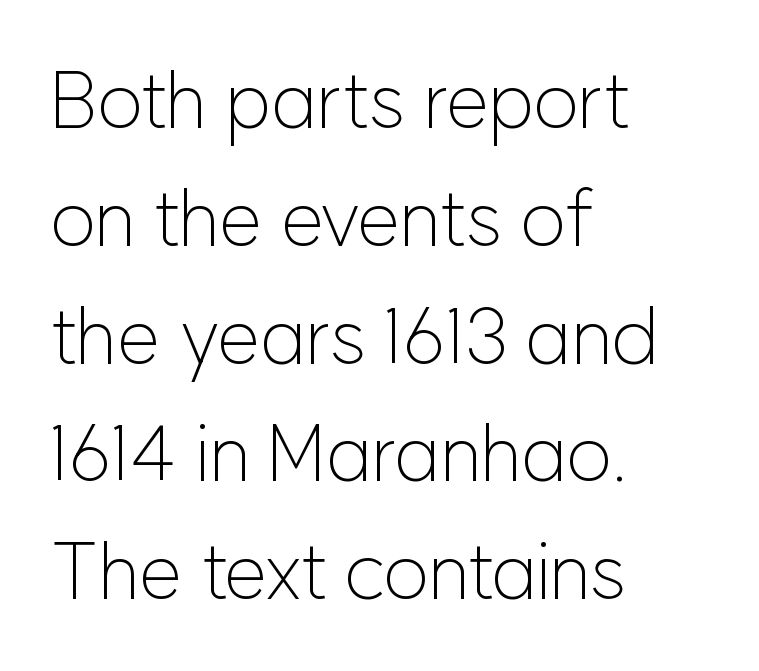
{"serif": "no", "italic": "no", "bold": "no", "weight": "light", "width": "normal", "stroke_contrast": "low", "x_height": "medium", "monospaced": "no", "underline": "no", "align": "left", "line_spacing": "normal", "line_spacing_ratio": 1.51, "letter_spacing": "normal", "letter_spacing_em": 0.0, "glyph_px": 78}
